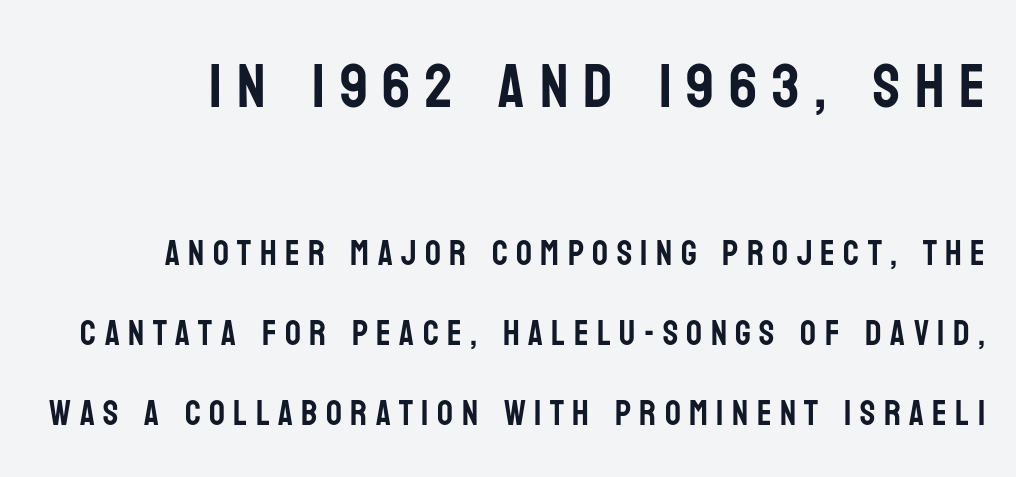
The line texture is sparse and dotted thanks to wide tracking. Is this a fixed-width face? No — the glyphs have proportional, varying widths. Airy leading. The typeface chosen for these lines omits serifs.
